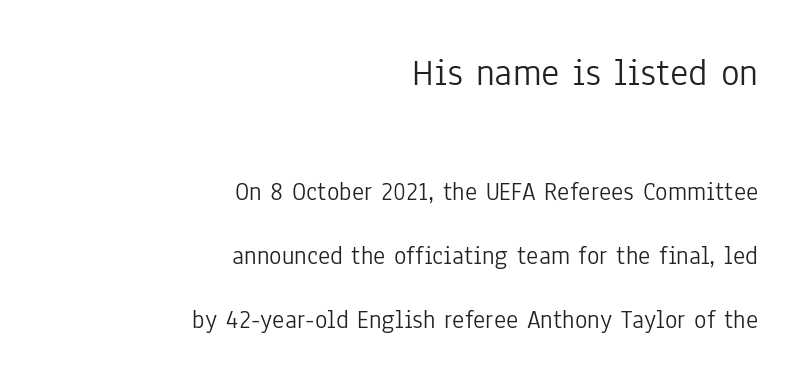
The image shows 39 px light, condensed sans-serif type, upright; set right-aligned, loose line spacing (2.47x), normal letter spacing, not underlined; the first (top) block is 1.5x larger; low stroke contrast and a medium x-height.
